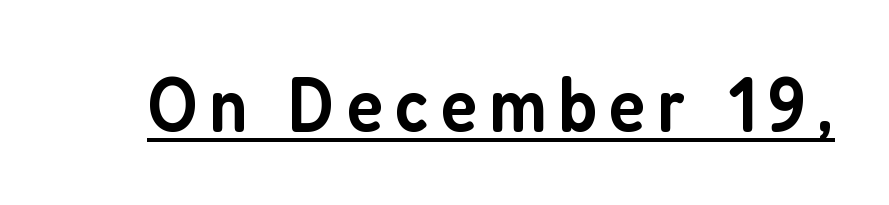
The passage shown is semibold, sitting just below true bold. A continuous stroke trails under the words, as in a hyperlink. It's the straight-up-and-down kind of type. Spacing verdict: proportional, widths tailored to each character.
